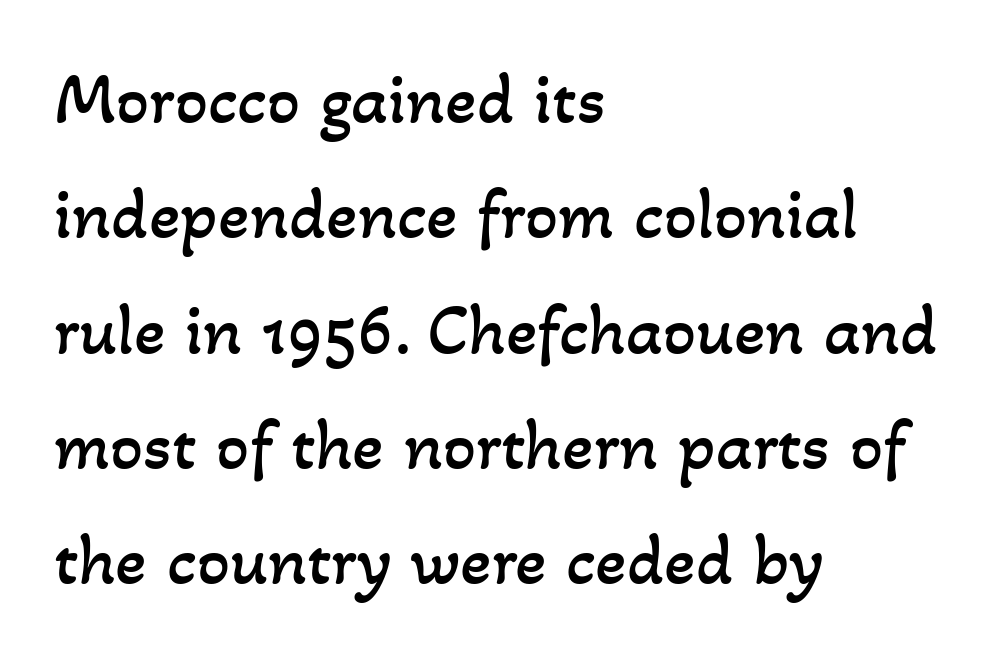
{"bold": "no", "weight": "regular", "width": "normal", "stroke_contrast": "low", "x_height": "small", "monospaced": "no", "underline": "no", "align": "left", "line_spacing": "normal", "line_spacing_ratio": 1.58, "letter_spacing": "normal", "letter_spacing_em": 0.0, "glyph_px": 73}
